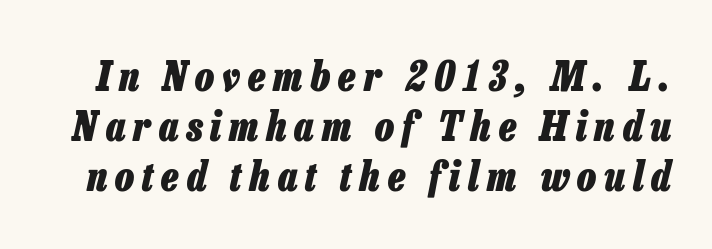
Q: Is the text bold? A: Yes.
Q: Is the text italic (slanted)? A: Yes, it leans right by about 13 degrees.
Q: Is the text underlined? A: No.
Q: Is the spacing between letters normal or unusually wide? A: Unusually wide.
Q: Is the spacing between lines tight, normal or loose? A: Normal.
Q: Width (condensed, normal, or wide)? A: Condensed.
Q: Stroke contrast? A: Low.
Q: x-height? A: Medium.
Q: Monospaced? A: No.
